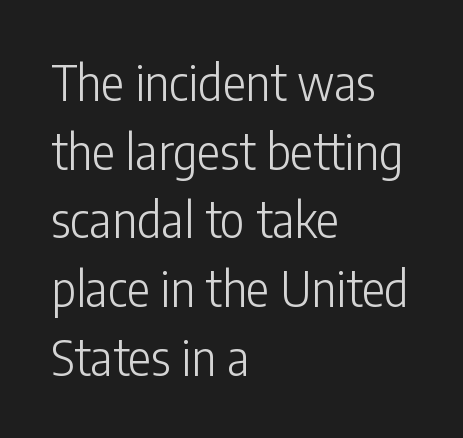
Q: Is the text bold? A: No.
Q: Is the text italic (slanted)? A: No, it is upright.
Q: Is the typeface a serif or a sans-serif typeface? A: Sans-serif.
Q: Is the text underlined? A: No.
Q: How is the paragraph aligned? A: Left-aligned.
Q: Is the spacing between letters normal or unusually wide? A: Normal.
Q: Is the spacing between lines tight, normal or loose? A: Normal.
Q: Width (condensed, normal, or wide)? A: Condensed.
Q: Stroke contrast? A: Low.
Q: x-height? A: Medium.
Q: Monospaced? A: No.
